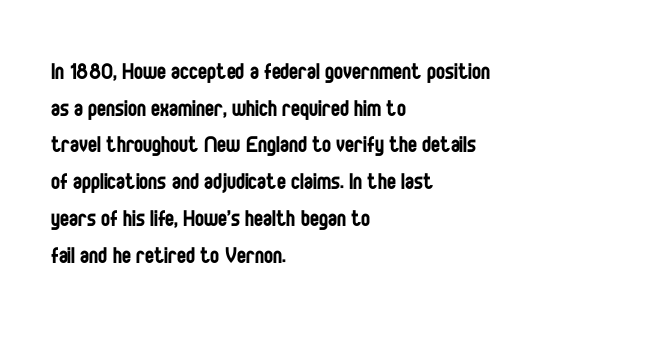
Q: Is the text bold? A: No.
Q: Is the text italic (slanted)? A: No, it is upright.
Q: Is the text underlined? A: No.
Q: How is the paragraph aligned? A: Left-aligned.
Q: Is the spacing between letters normal or unusually wide? A: Normal.
Q: Is the spacing between lines tight, normal or loose? A: Normal.
